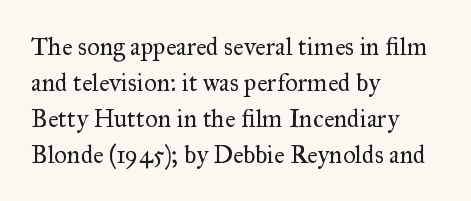
{"italic": "no", "bold": "no", "underline": "no", "align": "left", "line_spacing": "normal", "line_spacing_ratio": 1.44, "letter_spacing": "normal", "letter_spacing_em": 0.0, "glyph_px": 25}
